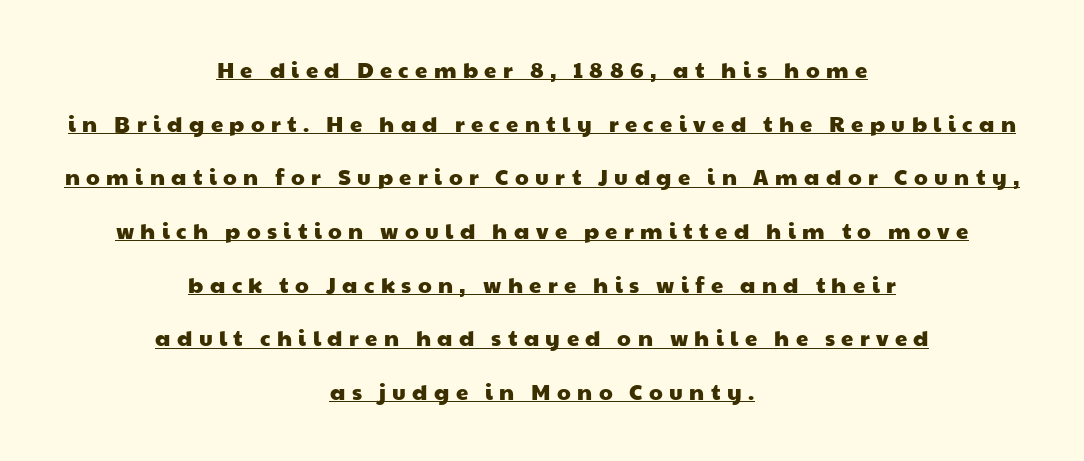
Q: Is the text underlined? A: Yes.
Q: How is the paragraph aligned? A: Centered.
Q: Is the spacing between letters normal or unusually wide? A: Unusually wide.
Q: Is the spacing between lines tight, normal or loose? A: Loose.
